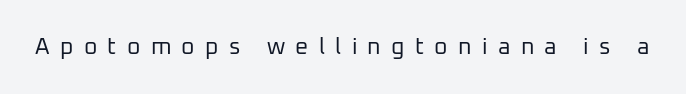
The image shows 23 px text type, upright; set unusually wide letter spacing (+0.45 em), not underlined.
